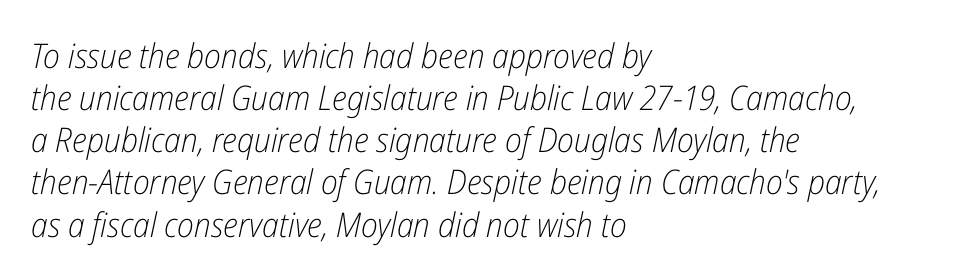
The image shows 34 px light, condensed type, italic (leaning right); set left-aligned, line spacing 1.24x, normal letter spacing, not underlined; low stroke contrast and a medium x-height.
